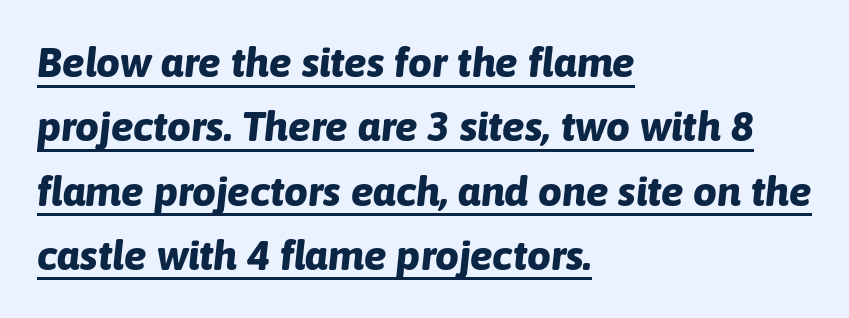
Is the letter spacing exaggerated? No — it looks like the ordinary default. Slanted lettering throughout. This rendering features underlined lettering. You could not count columns in this text — the font is proportionally spaced.
